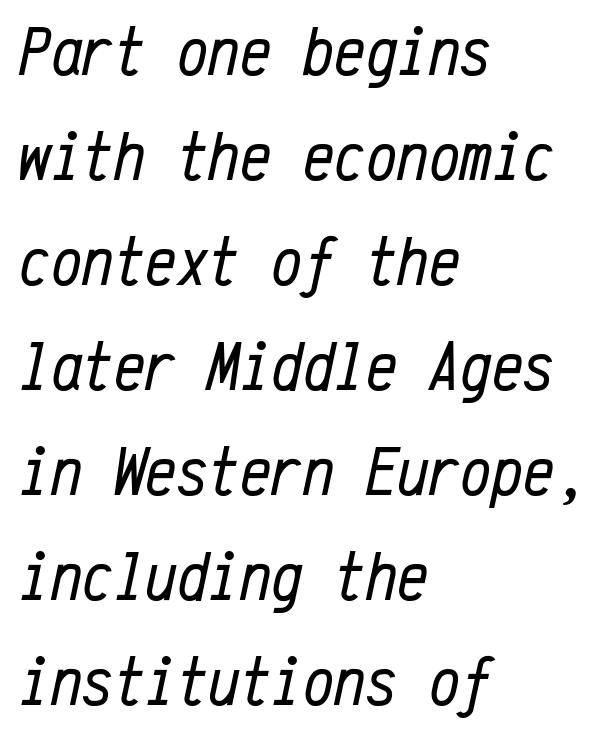
The image shows 70 px regular-weight, condensed type, italic (leaning right), monospaced; set left-aligned, normal line spacing (1.5x), normal letter spacing, not underlined; low stroke contrast and a medium x-height.
